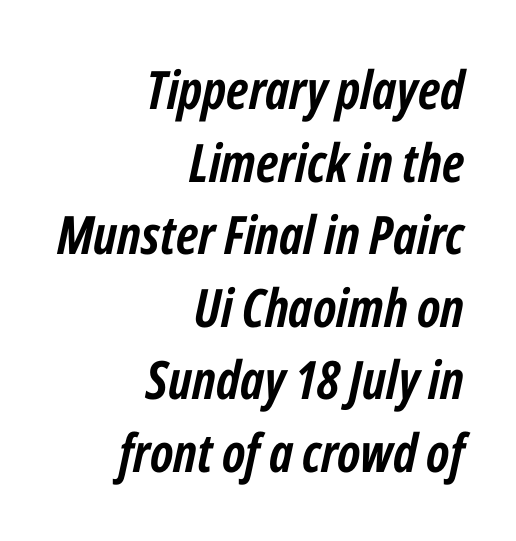
The image shows 53 px semibold, condensed type, italic (leaning right); set right-aligned, normal line spacing (1.37x), normal letter spacing, not underlined; low stroke contrast and a medium x-height.
